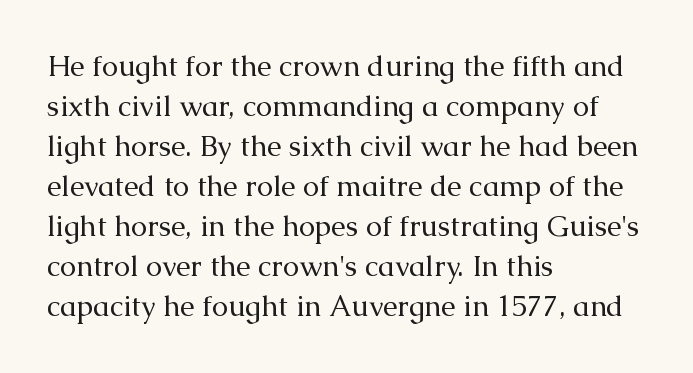
The image shows 29 px regular-weight serif type, upright; set left-aligned, normal line spacing (1.38x), normal letter spacing, not underlined; medium stroke contrast and a medium x-height.
